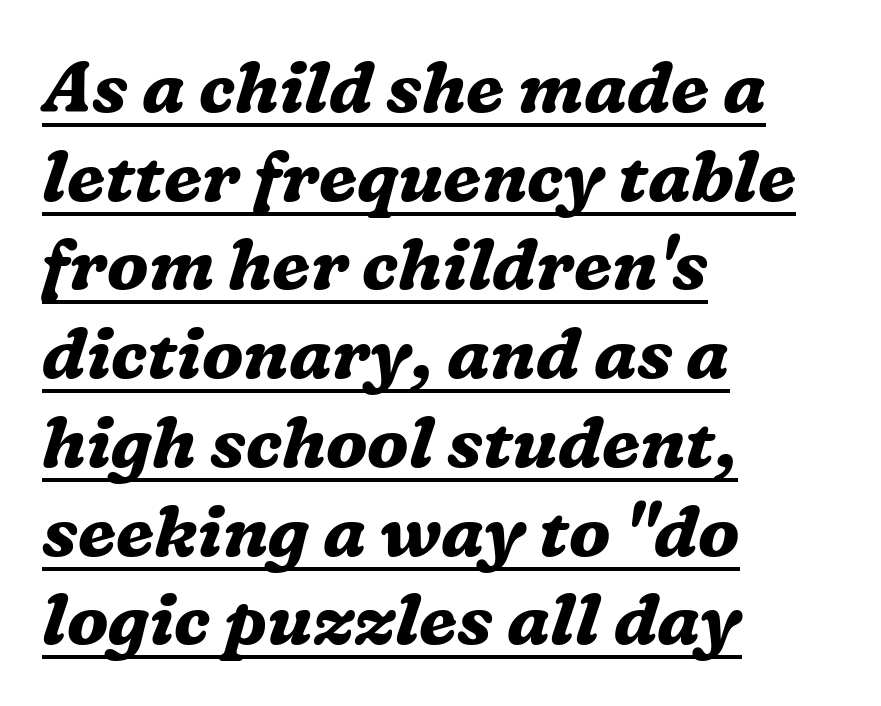
Q: Is the text bold? A: Yes.
Q: Is the text italic (slanted)? A: Yes, it leans right by about 16 degrees.
Q: Is the typeface a serif or a sans-serif typeface? A: Serif.
Q: Is the text underlined? A: Yes.
Q: How is the paragraph aligned? A: Left-aligned.
Q: Is the spacing between letters normal or unusually wide? A: Normal.
Q: Is the spacing between lines tight, normal or loose? A: Normal.
Q: Width (condensed, normal, or wide)? A: Normal.
Q: Stroke contrast? A: Medium.
Q: x-height? A: Medium.
Q: Monospaced? A: No.
